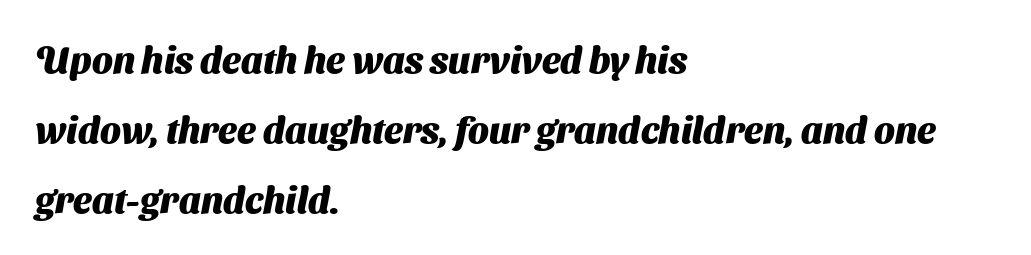
Q: Is the text bold? A: Yes.
Q: Is the typeface a serif or a sans-serif typeface? A: Sans-serif.
Q: Is the text underlined? A: No.
Q: How is the paragraph aligned? A: Left-aligned.
Q: Is the spacing between letters normal or unusually wide? A: Normal.
Q: Width (condensed, normal, or wide)? A: Normal.
Q: Stroke contrast? A: Medium.
Q: x-height? A: Medium.
Q: Monospaced? A: No.
